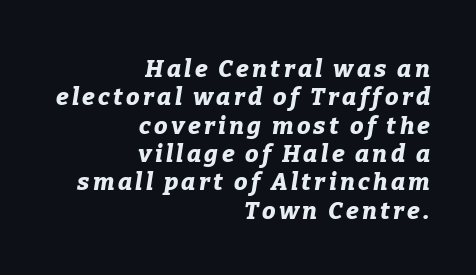
Q: Is the text bold? A: Yes.
Q: Is the text italic (slanted)? A: Yes, it leans right by about 9 degrees.
Q: Is the text underlined? A: No.
Q: How is the paragraph aligned? A: Right-aligned.
